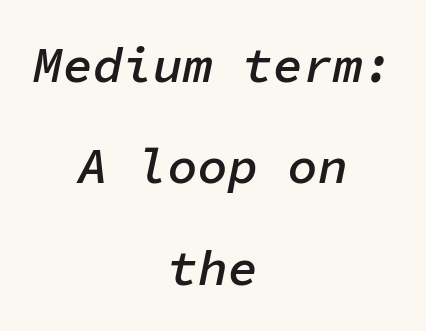
Q: Is the text bold? A: Semi-bold.
Q: Is the text italic (slanted)? A: Yes, it leans right by about 11 degrees.
Q: Is the text underlined? A: No.
Q: How is the paragraph aligned? A: Centered.
Q: Is the spacing between letters normal or unusually wide? A: Normal.
Q: Is the spacing between lines tight, normal or loose? A: Loose.
Q: Width (condensed, normal, or wide)? A: Normal.
Q: Stroke contrast? A: Low.
Q: x-height? A: Medium.
Q: Monospaced? A: Yes.
